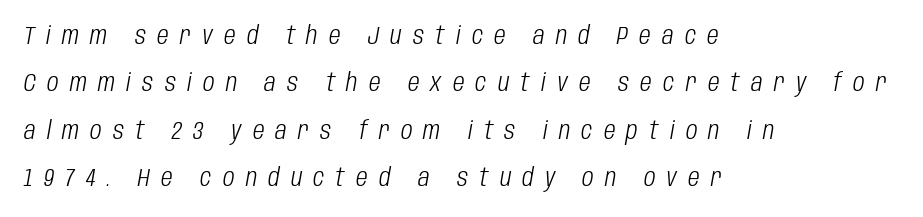
The area under the type is left untouched. Whoever set this chose breathing room over compactness in the vertical rhythm. There is plenty of visible air inserted between adjacent glyphs. If you drew a ruler down the left edge, every line would touch it.
